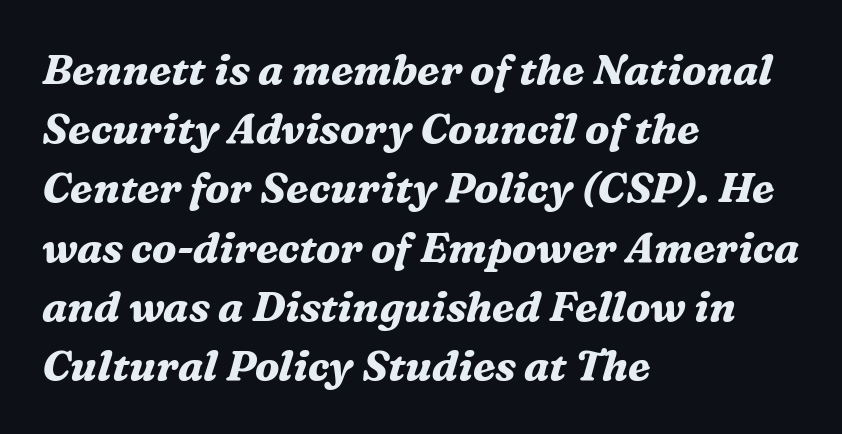
{"serif": "yes", "italic": "yes", "lean": "right", "slant_degrees": 16, "bold": "yes", "weight": "bold", "width": "normal", "stroke_contrast": "medium", "x_height": "medium", "monospaced": "no", "underline": "no", "align": "left", "line_spacing": "normal", "line_spacing_ratio": 1.41, "letter_spacing": "normal", "letter_spacing_em": 0.0, "glyph_px": 42}
